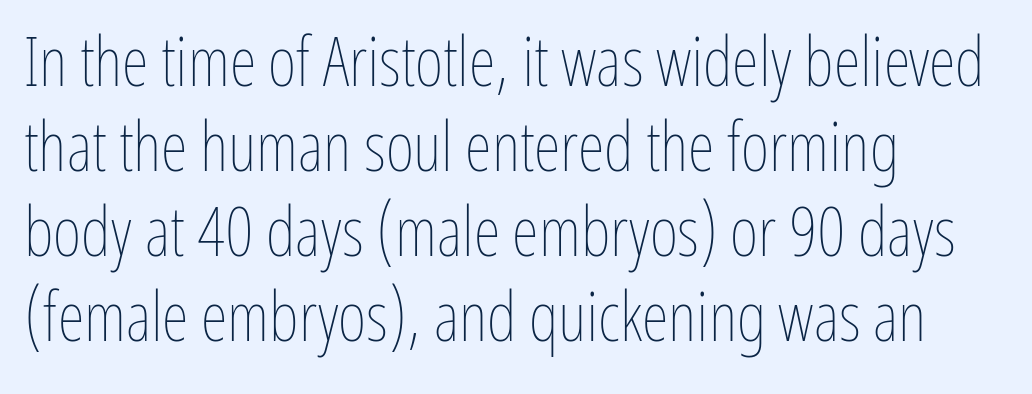
Posture: straight, roman, zero tilt. Every row of glyphs begins at an identical x-position on the left. The typesetting does not lean heavy: it is not bold. The glyphs are unaccompanied by any horizontal stroke below them. In terms of letterspacing, this is plain default setting.
